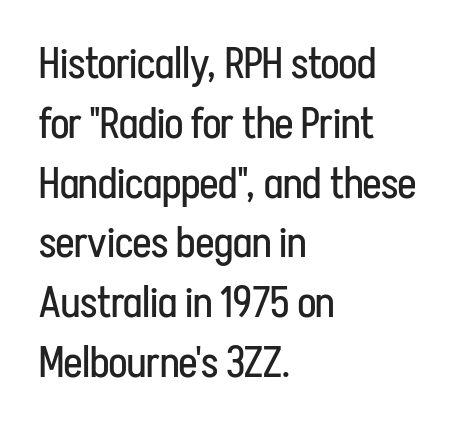
The image shows 43 px regular-weight, condensed sans-serif type, upright; set left-aligned, normal line spacing (1.39x), normal letter spacing, not underlined; low stroke contrast and a medium x-height.
